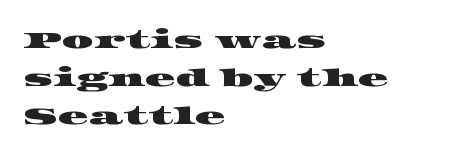
Horizontally, the lines are justified to the leading edge only. These lines sit exactly where default settings would place them. The tracking reads as untouched default to a designer's eye. The string is rendered with underlining switched off.
